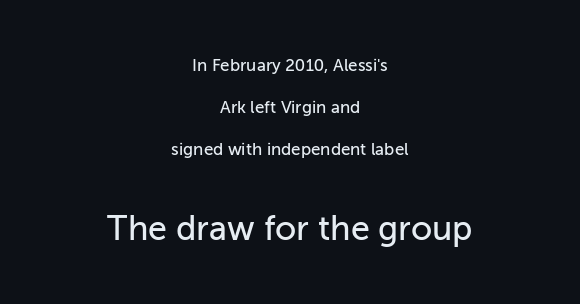
{"serif": "no", "italic": "no", "width": "normal", "stroke_contrast": "low", "x_height": "medium", "monospaced": "no", "underline": "no", "align": "center", "line_spacing": "loose", "line_spacing_ratio": 2.46, "letter_spacing": "normal", "letter_spacing_em": 0.0, "larger_block": "second", "size_ratio": 2.0, "glyph_px": 34}
